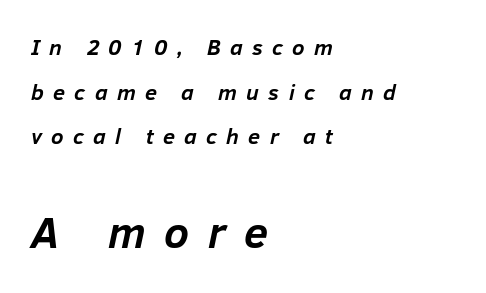
Q: Is the text bold? A: Yes.
Q: Is the text italic (slanted)? A: Yes, it leans right by about 12 degrees.
Q: Is the text underlined? A: No.
Q: How is the paragraph aligned? A: Left-aligned.
Q: Is the spacing between letters normal or unusually wide? A: Unusually wide.
Q: Is the spacing between lines tight, normal or loose? A: Loose.
Q: Which block of text is set in a larger size, the first (top) or the second (bottom)? A: The second (bottom) one.
Q: Width (condensed, normal, or wide)? A: Normal.
Q: Stroke contrast? A: Low.
Q: x-height? A: Medium.
Q: Monospaced? A: No.
